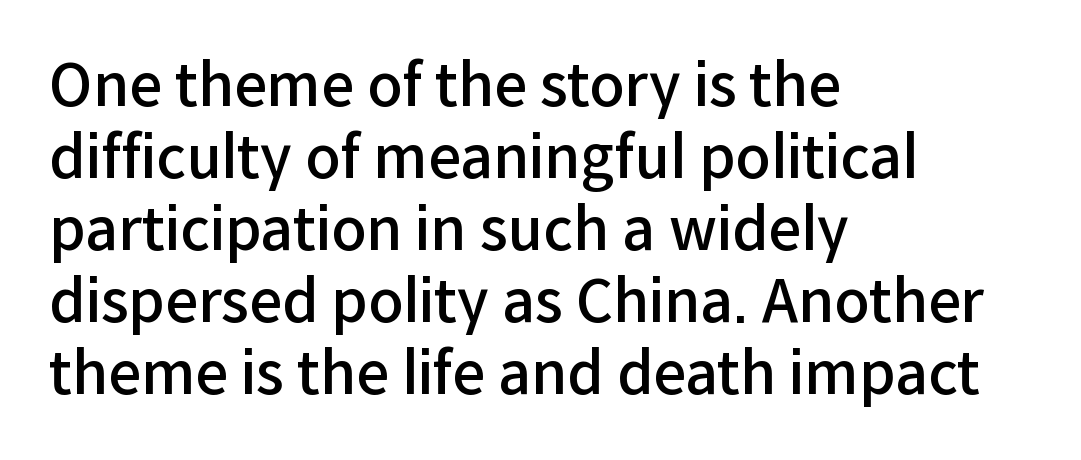
{"serif": "no", "italic": "no", "bold": "semi", "weight": "semibold", "width": "normal", "stroke_contrast": "low", "x_height": "medium", "monospaced": "no", "underline": "no", "align": "left", "line_spacing_ratio": 1.24, "letter_spacing": "normal", "letter_spacing_em": 0.0, "glyph_px": 58}
